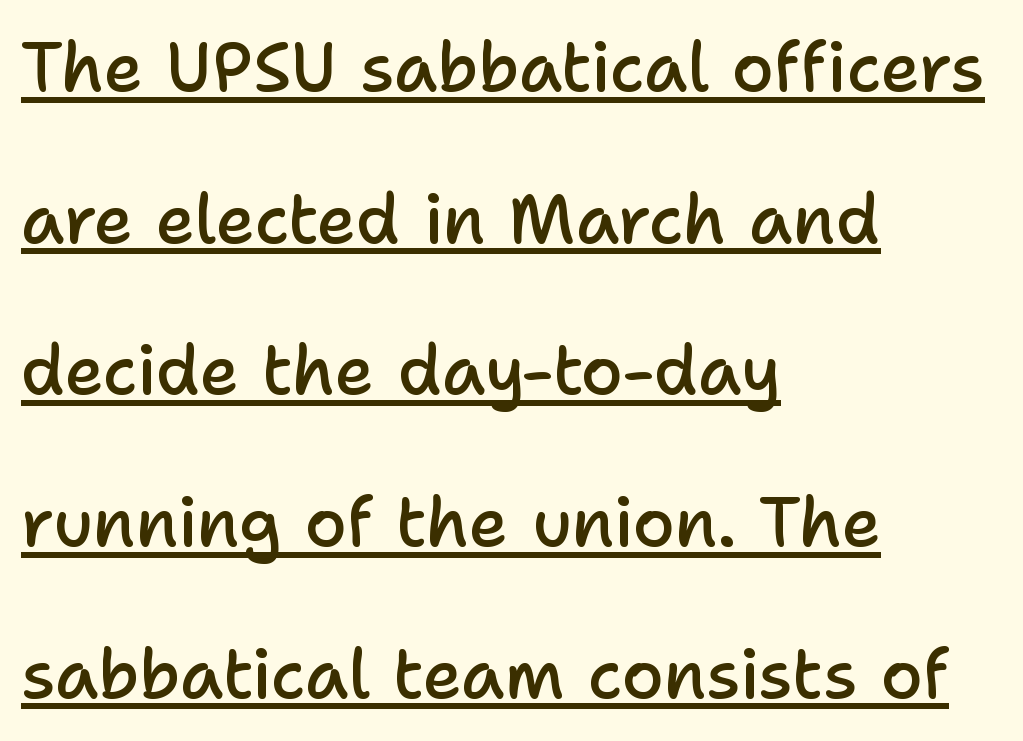
The lines are quadded left. If you drew a line through each stem, it would be perfectly vertical. Quick note: interline space is abundant. This sample has the flowing, uneven cadence of proportional lettering.
